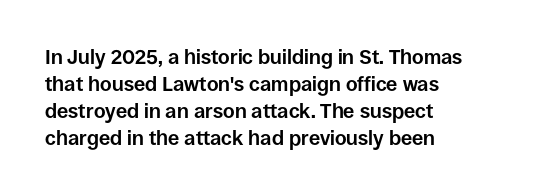
Q: Is the text bold? A: Yes.
Q: Is the text italic (slanted)? A: No, it is upright.
Q: Is the text underlined? A: No.
Q: How is the paragraph aligned? A: Left-aligned.
Q: Is the spacing between letters normal or unusually wide? A: Normal.
Q: Is the spacing between lines tight, normal or loose? A: Normal.
